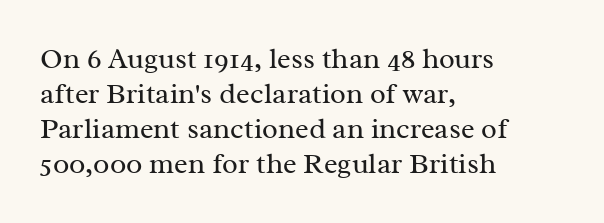
Inter-character spacing is left at the font's built-in metrics. Has an underline been added? It has not. Is there any slant? The stems are plumb. The rendering shows small feet on the letterforms — a serif design.
